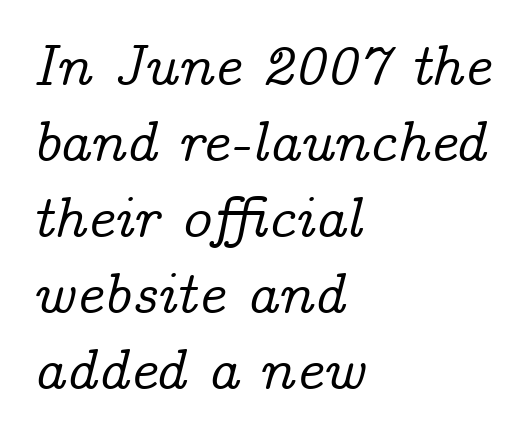
The image shows 58 px serif type, italic (leaning right); set left-aligned, normal line spacing (1.31x), normal letter spacing, not underlined; low stroke contrast and a medium x-height.
